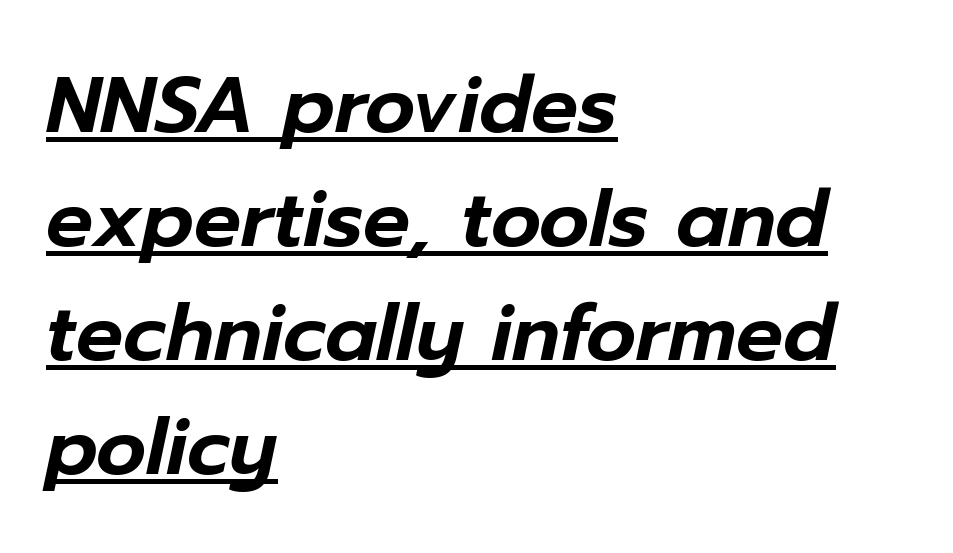
{"italic": "yes", "lean": "right", "slant_degrees": 12, "width": "normal", "stroke_contrast": "low", "x_height": "medium", "monospaced": "no", "underline": "yes", "align": "left", "line_spacing": "normal", "line_spacing_ratio": 1.46, "letter_spacing": "normal", "letter_spacing_em": 0.0, "glyph_px": 78}
